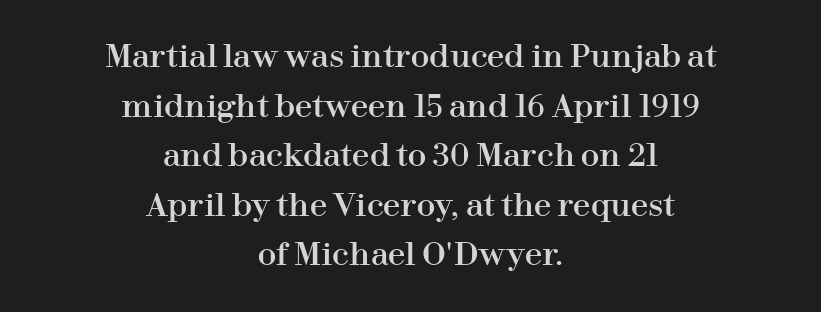
A typesetter would label this face a serif. The face used here is proportionally spaced, like ordinary book or web type. Is there much room between lines? A standard amount, neither cramped nor airy. Short note: letters normally spaced.
